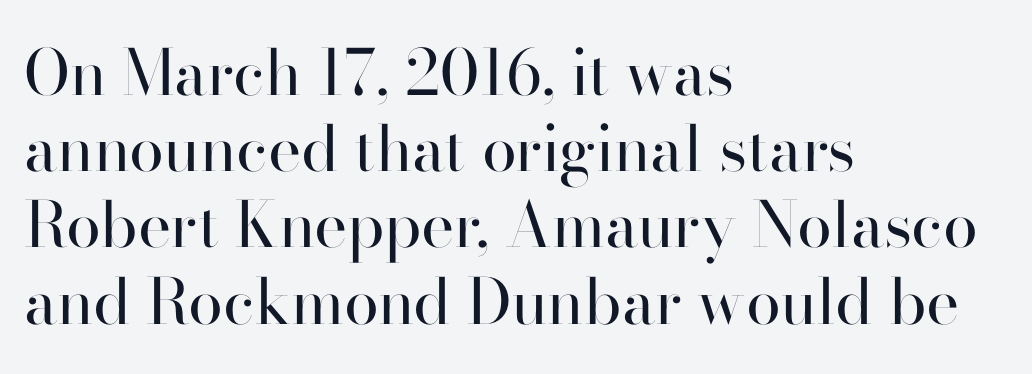
Varying glyph widths throughout — classic text-font behaviour. Descender tails drop into unmarked territory. Ascenders rise straight up at ninety degrees. Stems and bowls with no extra thickness — not bold. Observe the absence of serifs on each vertical stroke in this sample. The tracking reads as untouched default to a designer's eye.
